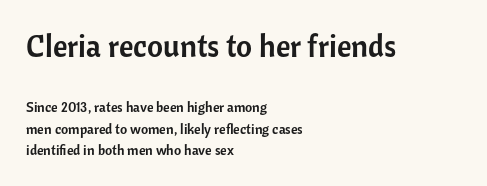
Short and long lines alike share a common starting point at left. Nobody touched the tracking dial on this one. A typesetter would call this proportional, since set widths differ per character. The text was rendered using a sans face with plain stroke endings. The axis of the letterforms is exactly vertical. Underlining? Definitely not there.
